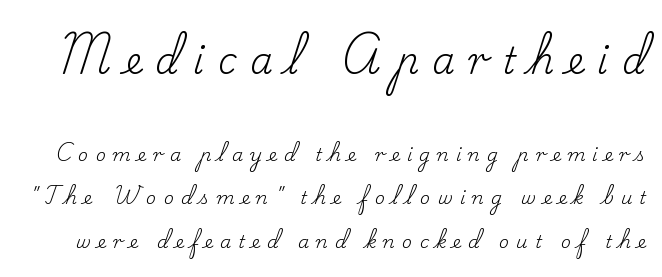
{"serif": "yes", "bold": "no", "weight": "regular", "width": "normal", "stroke_contrast": "low", "x_height": "small", "monospaced": "no", "underline": "no", "line_spacing": "loose", "line_spacing_ratio": 2.42, "letter_spacing": "wide", "letter_spacing_em": 0.38, "larger_block": "first", "size_ratio": 2.0, "glyph_px": 36}
